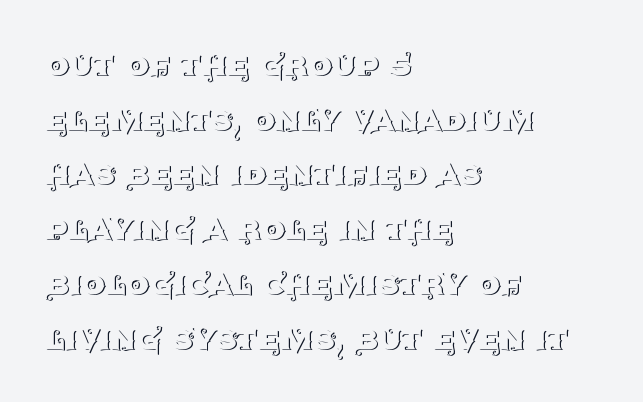
The image shows 38 px thin serif type, upright; set left-aligned, normal line spacing (1.44x), normal letter spacing, not underlined; medium stroke contrast and a large x-height.
